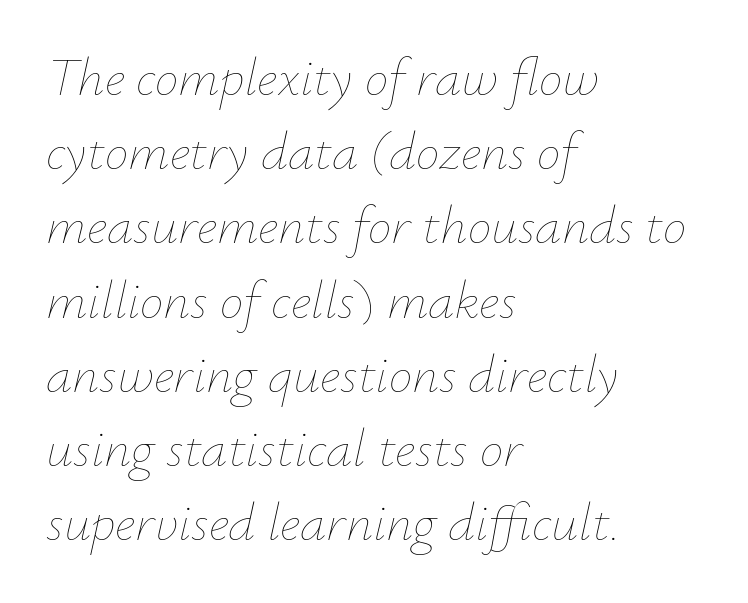
Q: Is the text bold? A: No.
Q: Is the text italic (slanted)? A: Yes, it leans right by about 12 degrees.
Q: Is the text underlined? A: No.
Q: How is the paragraph aligned? A: Left-aligned.
Q: Is the spacing between letters normal or unusually wide? A: Normal.
Q: Is the spacing between lines tight, normal or loose? A: Normal.
Q: Width (condensed, normal, or wide)? A: Normal.
Q: Stroke contrast? A: Low.
Q: x-height? A: Small.
Q: Monospaced? A: No.
